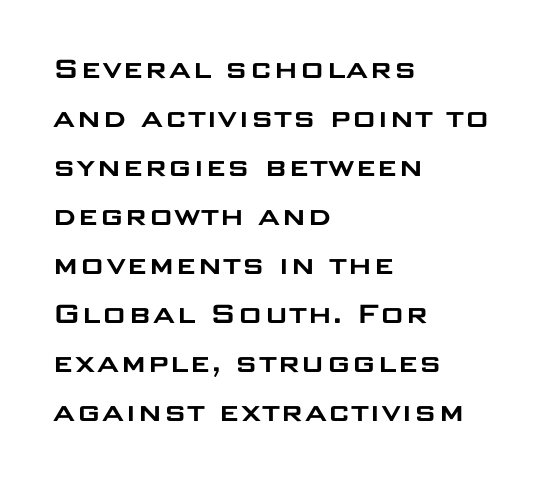
Q: Is the text italic (slanted)? A: No, it is upright.
Q: Is the typeface a serif or a sans-serif typeface? A: Sans-serif.
Q: Is the text underlined? A: No.
Q: How is the paragraph aligned? A: Left-aligned.
Q: Is the spacing between letters normal or unusually wide? A: Normal.
Q: Is the spacing between lines tight, normal or loose? A: Normal.
Q: Width (condensed, normal, or wide)? A: Wide.
Q: Stroke contrast? A: Low.
Q: x-height? A: Large.
Q: Monospaced? A: No.
